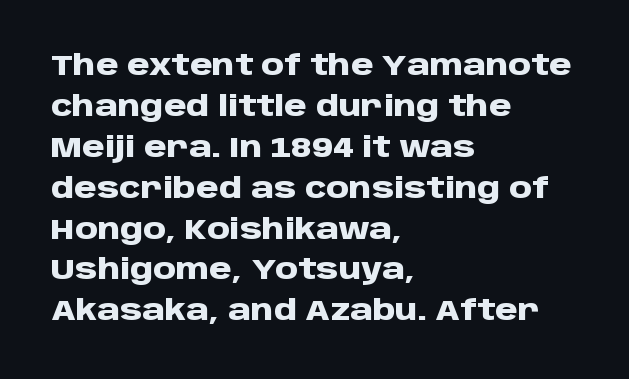
Do the characters align in a grid? No, the font is proportional. All the whitespace from short lines collects on the right. Regarding leading, the lines here are spaced in the standard way. These lines are composed in type without serifs. Here the glyphs are tracked normally, forming tight word shapes. This rendering features lettering with no underline.
